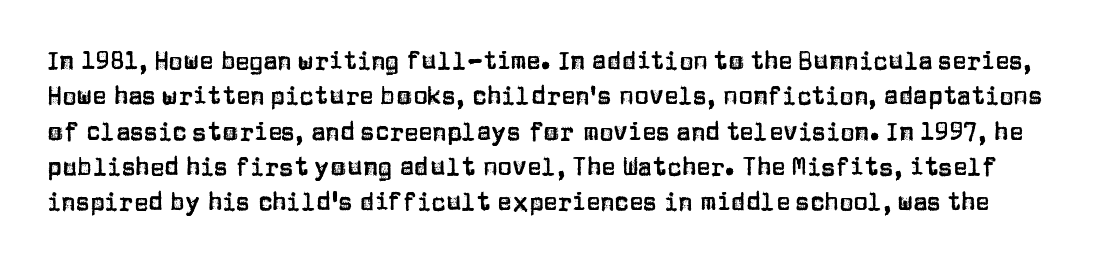
The image shows 24 px text type, upright; set normal line spacing (1.47x), normal letter spacing, not underlined.
